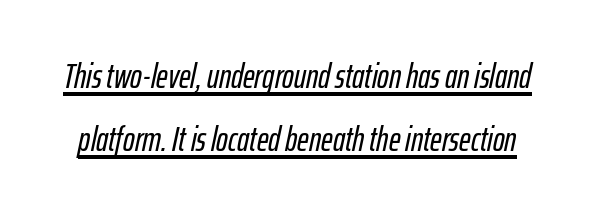
The rendering keeps characters at their native spacing. Think of a printed novel: that variable character pitch is what you see here. Students, observe the line beneath the letters — that is underlining. Yep, that's italic — everything's leaning.
